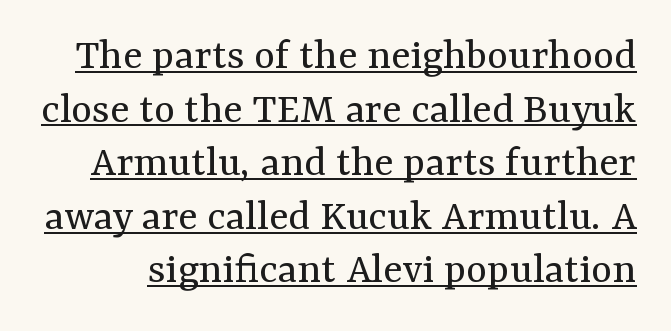
{"serif": "yes", "italic": "no", "bold": "no", "weight": "regular", "width": "normal", "stroke_contrast": "medium", "x_height": "medium", "monospaced": "no", "underline": "yes", "line_spacing_ratio": 1.19, "letter_spacing": "normal", "letter_spacing_em": 0.0, "glyph_px": 45}
